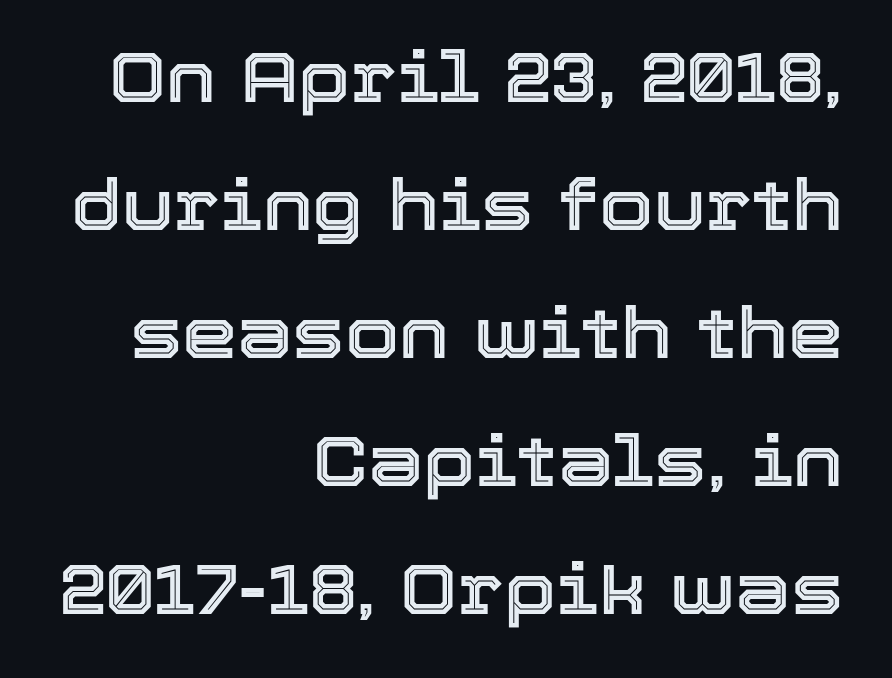
The image shows 70 px text type, upright; set right-aligned, line spacing 1.83x, normal letter spacing, not underlined; a medium x-height.
